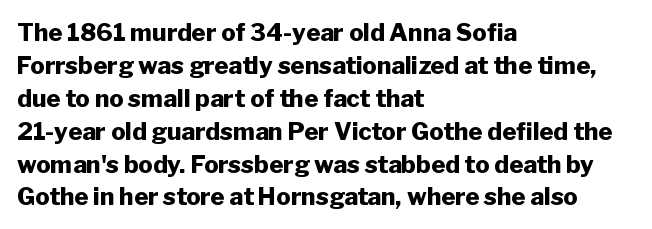
{"italic": "no", "bold": "yes", "underline": "no", "align": "left", "line_spacing": "normal", "line_spacing_ratio": 1.37, "letter_spacing": "normal", "letter_spacing_em": 0.0, "glyph_px": 24}
